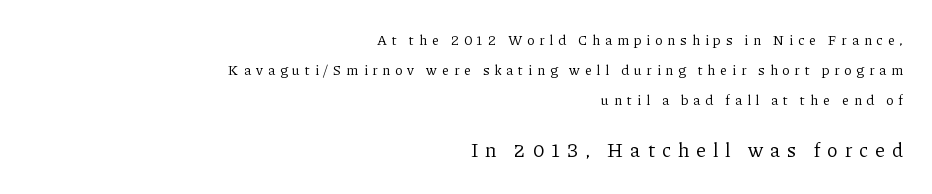
The lower block of text is set noticeably larger than the block above it. The lines in this sample share a right terminus and differ only in where they begin. Is the stroke heavy? The answer is a plain regular-or-lighter. Reading down the column, the eye jumps a long way to each next line. Tracking here is generous; glyphs stand well apart from one another. Notice how the stems are strictly vertical — no italics here.
